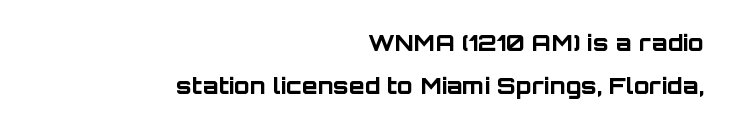
The image shows 23 px bold type, upright; set right-aligned, line spacing 1.86x, normal letter spacing, not underlined.
